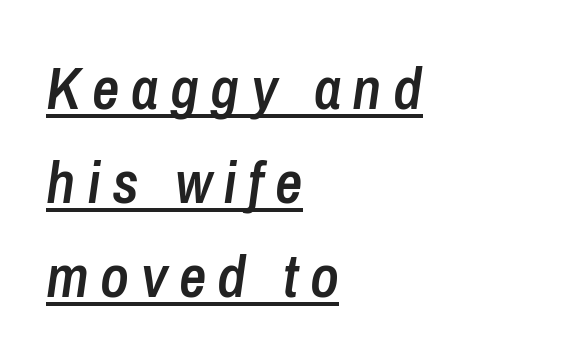
The rag falls on the right side of this text block. Rows of type keep a routine distance in the vertical direction. A typesetter would call this proportional, since set widths differ per character. The glyphs are accompanied by a horizontal stroke just below them.
